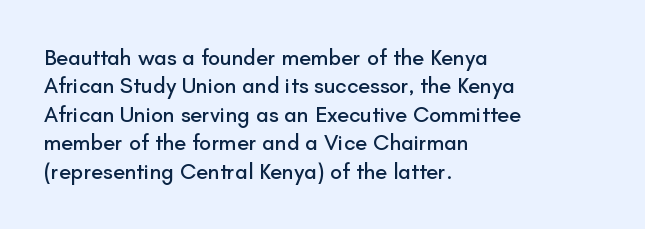
{"italic": "no", "underline": "no", "align": "left", "line_spacing": "normal", "line_spacing_ratio": 1.29, "letter_spacing": "normal", "letter_spacing_em": 0.0, "glyph_px": 22}
